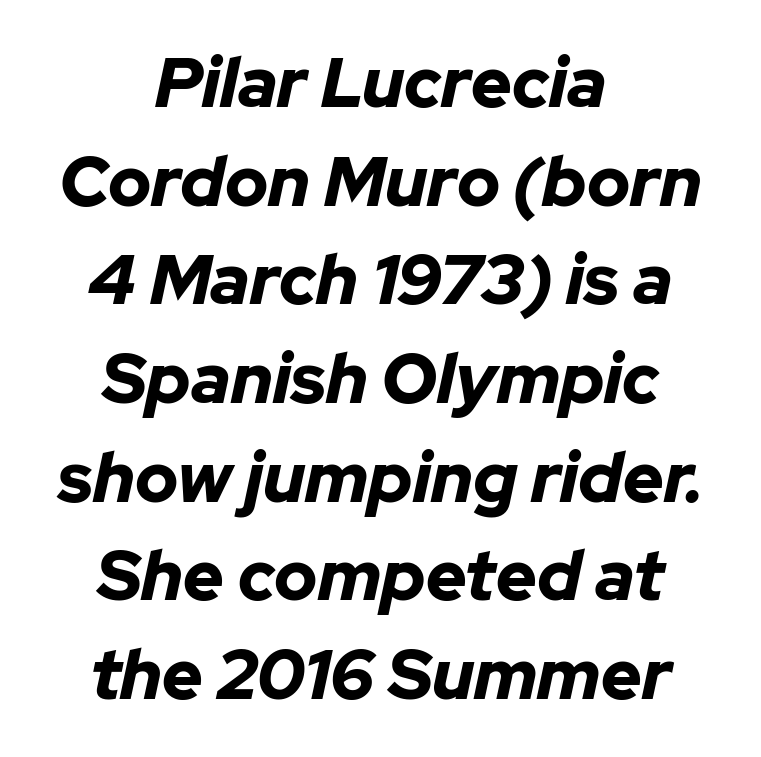
The image shows 70 px bold type, italic (leaning right); set centered, normal line spacing (1.41x), normal letter spacing, not underlined; low stroke contrast and a medium x-height.
